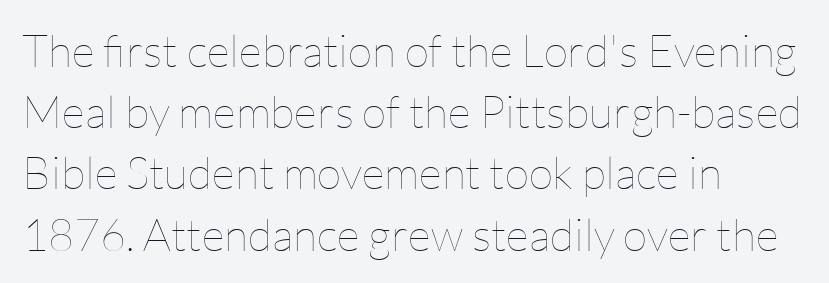
The image shows 45 px thin type, upright; set left-aligned, normal line spacing (1.36x), normal letter spacing, not underlined; low stroke contrast and a medium x-height.
